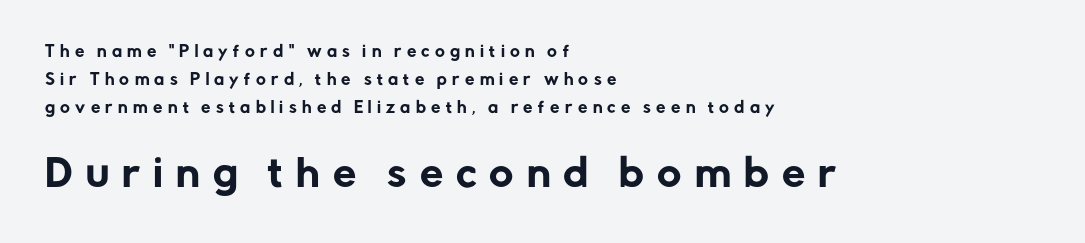
{"serif": "no", "italic": "no", "width": "normal", "stroke_contrast": "low", "x_height": "medium", "monospaced": "no", "underline": "no", "align": "left", "line_spacing_ratio": 1.88, "letter_spacing": "wide", "letter_spacing_em": 0.35, "larger_block": "second", "size_ratio": 2.47, "glyph_px": 37}
